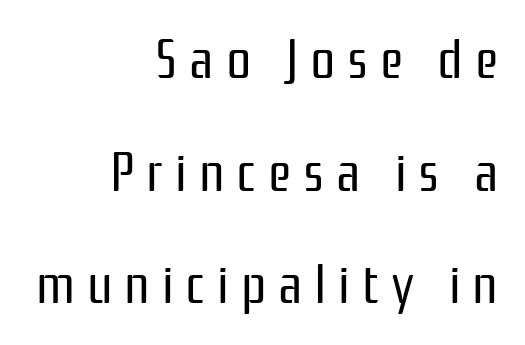
Q: Is the text bold? A: No.
Q: Is the text italic (slanted)? A: No, it is upright.
Q: Is the typeface a serif or a sans-serif typeface? A: Sans-serif.
Q: Is the text underlined? A: No.
Q: How is the paragraph aligned? A: Right-aligned.
Q: Is the spacing between letters normal or unusually wide? A: Unusually wide.
Q: Is the spacing between lines tight, normal or loose? A: Loose.
Q: Width (condensed, normal, or wide)? A: Condensed.
Q: Stroke contrast? A: Low.
Q: x-height? A: Medium.
Q: Monospaced? A: No.
